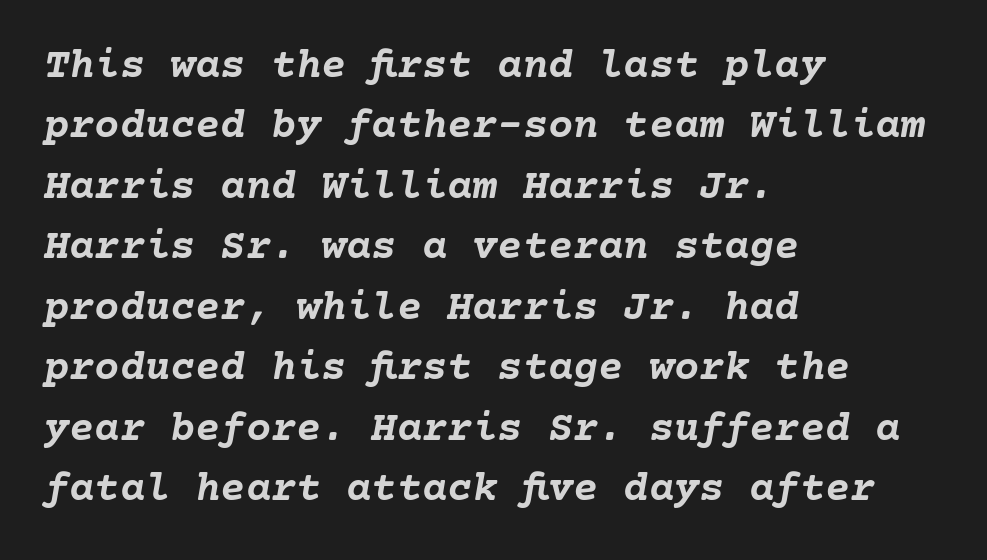
{"italic": "yes", "lean": "right", "slant_degrees": 10, "bold": "yes", "weight": "semibold", "width": "normal", "stroke_contrast": "low", "x_height": "medium", "underline": "no", "align": "left", "line_spacing": "normal", "line_spacing_ratio": 1.44, "letter_spacing": "normal", "letter_spacing_em": 0.0, "glyph_px": 42}
